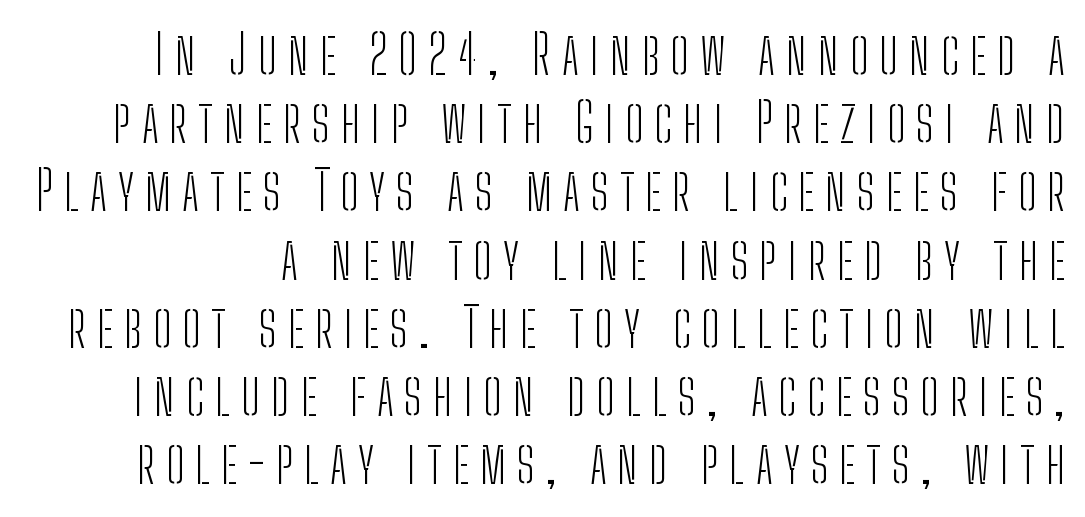
Q: Is the text bold? A: No.
Q: Is the text italic (slanted)? A: No, it is upright.
Q: Is the typeface a serif or a sans-serif typeface? A: Sans-serif.
Q: Is the text underlined? A: No.
Q: Is the spacing between letters normal or unusually wide? A: Unusually wide.
Q: Width (condensed, normal, or wide)? A: Condensed.
Q: Stroke contrast? A: Low.
Q: x-height? A: Medium.
Q: Monospaced? A: No.
